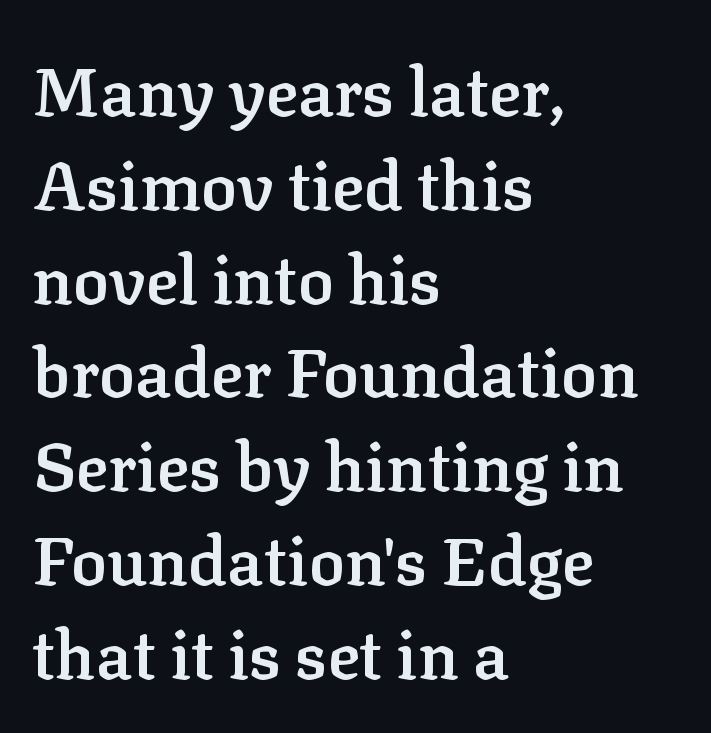
Q: Is the text bold? A: Semi-bold.
Q: Is the text italic (slanted)? A: No, it is upright.
Q: Is the typeface a serif or a sans-serif typeface? A: Serif.
Q: Is the text underlined? A: No.
Q: How is the paragraph aligned? A: Left-aligned.
Q: Is the spacing between letters normal or unusually wide? A: Normal.
Q: Is the spacing between lines tight, normal or loose? A: Normal.
Q: Width (condensed, normal, or wide)? A: Normal.
Q: Stroke contrast? A: Low.
Q: x-height? A: Medium.
Q: Monospaced? A: No.
